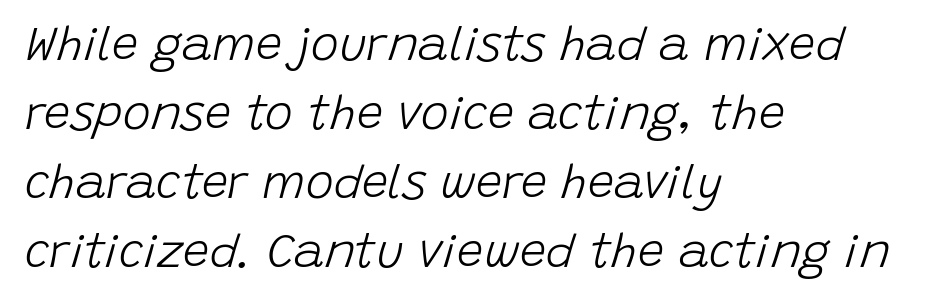
The image shows 47 px light type, italic (leaning right); set left-aligned, normal line spacing (1.47x), normal letter spacing, not underlined; low stroke contrast and a large x-height.
